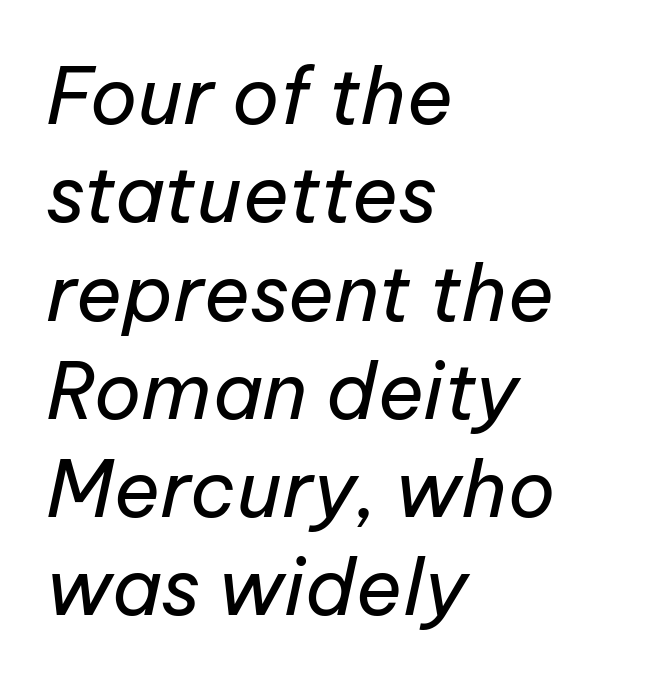
{"italic": "yes", "lean": "right", "slant_degrees": 12, "bold": "no", "weight": "regular", "width": "normal", "stroke_contrast": "low", "x_height": "medium", "monospaced": "no", "underline": "no", "align": "left", "line_spacing": "normal", "line_spacing_ratio": 1.26, "letter_spacing": "normal", "letter_spacing_em": 0.0, "glyph_px": 78}
